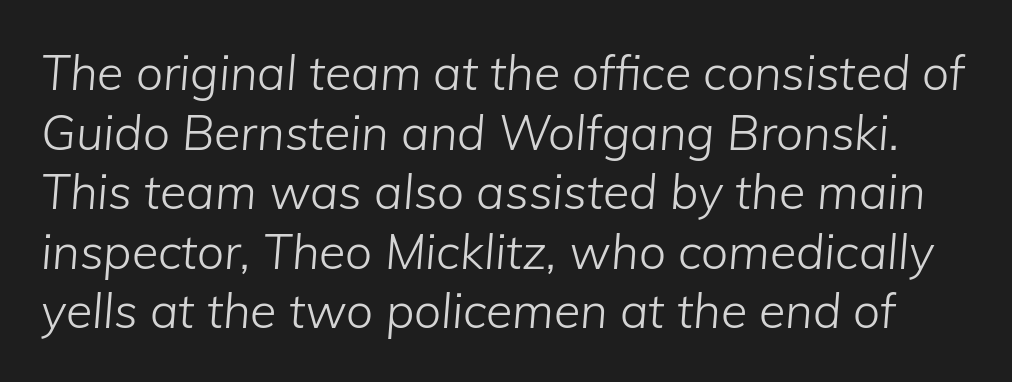
{"italic": "yes", "lean": "right", "slant_degrees": 5, "bold": "no", "weight": "light", "width": "normal", "stroke_contrast": "low", "x_height": "medium", "monospaced": "no", "underline": "no", "line_spacing_ratio": 1.24, "letter_spacing": "normal", "letter_spacing_em": 0.0, "glyph_px": 48}
